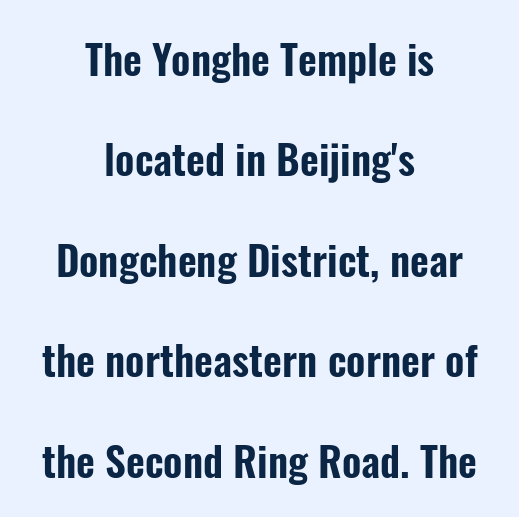
The image shows 41 px condensed sans-serif type, upright; set centered, loose line spacing (2.45x), normal letter spacing, not underlined; low stroke contrast and a medium x-height.
